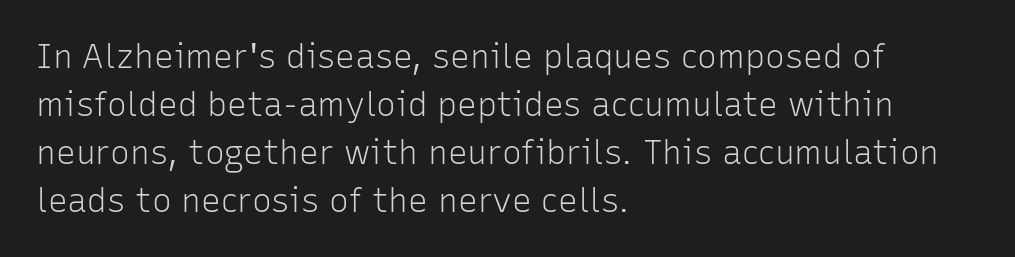
The image shows 33 px light sans-serif type, upright; set left-aligned, normal line spacing (1.45x), normal letter spacing, not underlined; low stroke contrast and a medium x-height.
